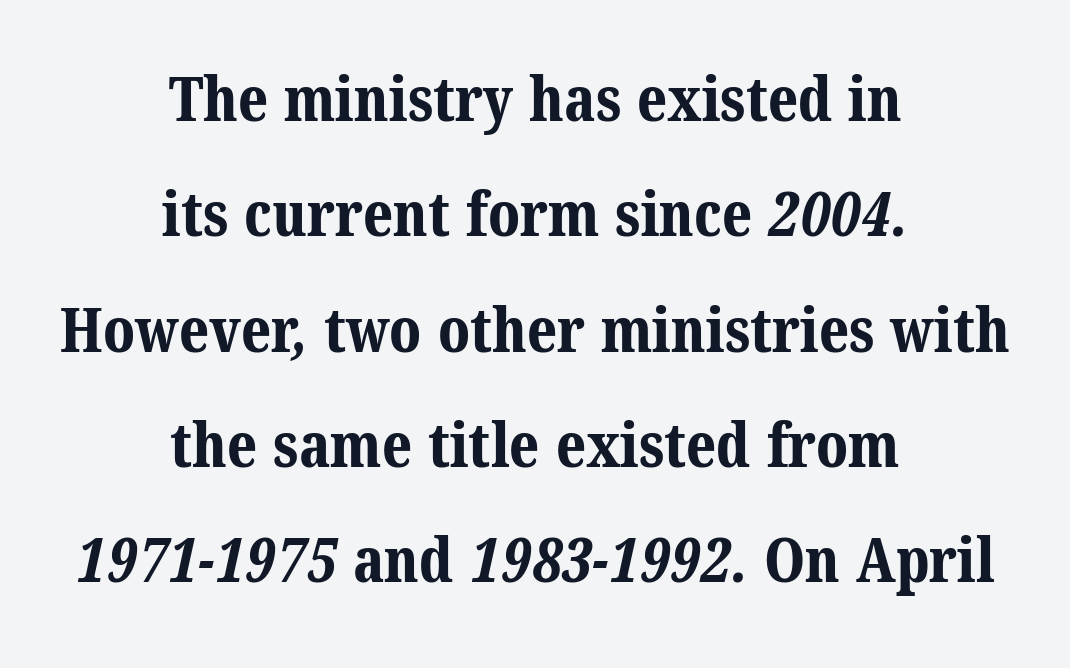
{"serif": "yes", "bold": "yes", "weight": "bold", "width": "normal", "stroke_contrast": "medium", "x_height": "medium", "monospaced": "no", "underline": "no", "align": "center", "line_spacing_ratio": 1.86, "letter_spacing": "normal", "letter_spacing_em": 0.0, "glyph_px": 62}
